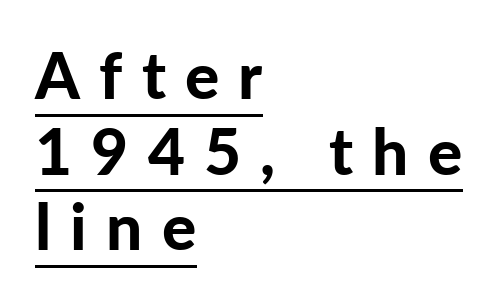
The image shows 64 px bold sans-serif type, upright; set left-aligned, line spacing 1.18x, unusually wide letter spacing (+0.3 em), underlined; low stroke contrast and a medium x-height.
